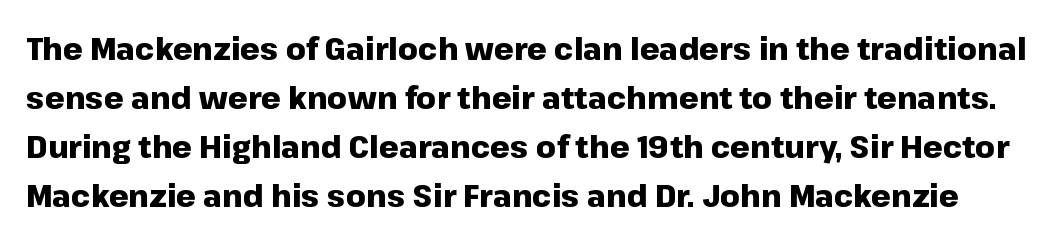
Each word holds together tightly as a unit, with standard inter-letter gaps. You can tell it's not italic because the verticals are truly vertical. Successive baselines arrive at the customary interval. The face used here is proportionally spaced, like ordinary book or web type. Nobody drew a line under any word here. Plenty of ink on the page — the face is bold.
